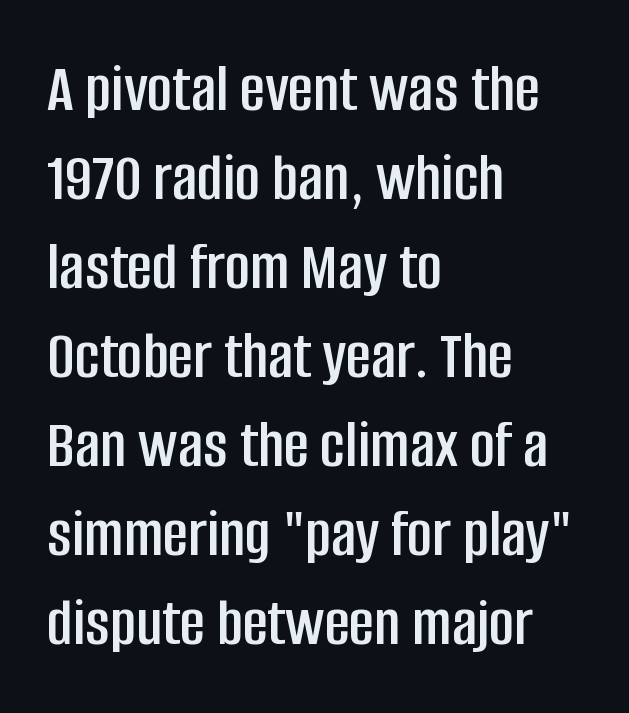
{"serif": "no", "italic": "no", "width": "condensed", "stroke_contrast": "low", "x_height": "large", "monospaced": "no", "underline": "no", "align": "left", "line_spacing": "normal", "line_spacing_ratio": 1.29, "letter_spacing": "normal", "letter_spacing_em": 0.0, "glyph_px": 69}
